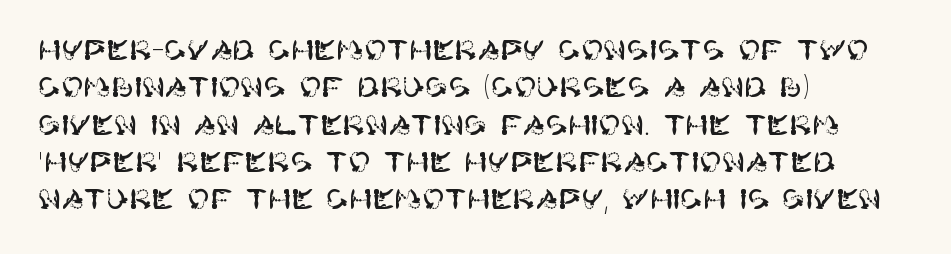
The image shows 27 px text type, upright; set left-aligned, normal line spacing (1.38x), normal letter spacing, not underlined.
